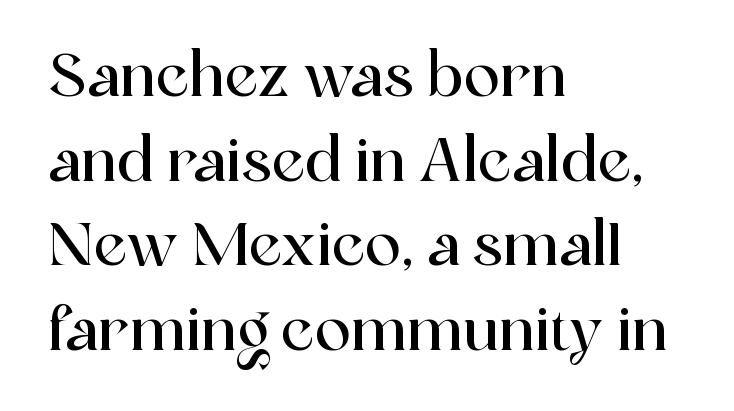
The image shows 60 px serif type, upright; set left-aligned, normal line spacing (1.41x), normal letter spacing, not underlined; a medium x-height.
